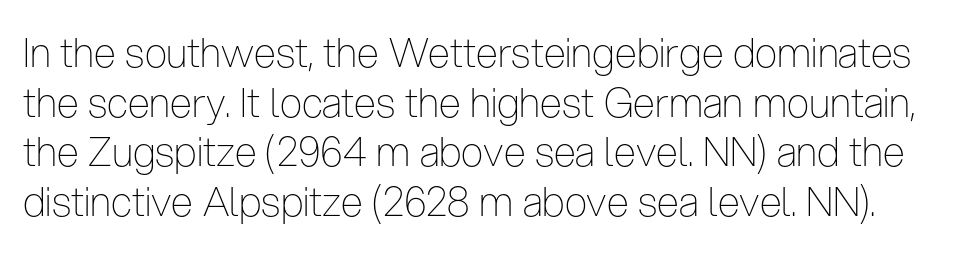
The image shows 40 px thin, condensed sans-serif type, upright; set line spacing 1.24x, normal letter spacing, not underlined; low stroke contrast and a medium x-height.
